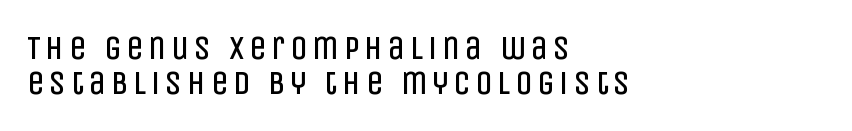
{"serif": "no", "italic": "no", "bold": "no", "weight": "regular", "width": "condensed", "stroke_contrast": "low", "x_height": "large", "monospaced": "no", "underline": "no", "align": "left", "line_spacing": "tight", "line_spacing_ratio": 1.02, "glyph_px": 34}
